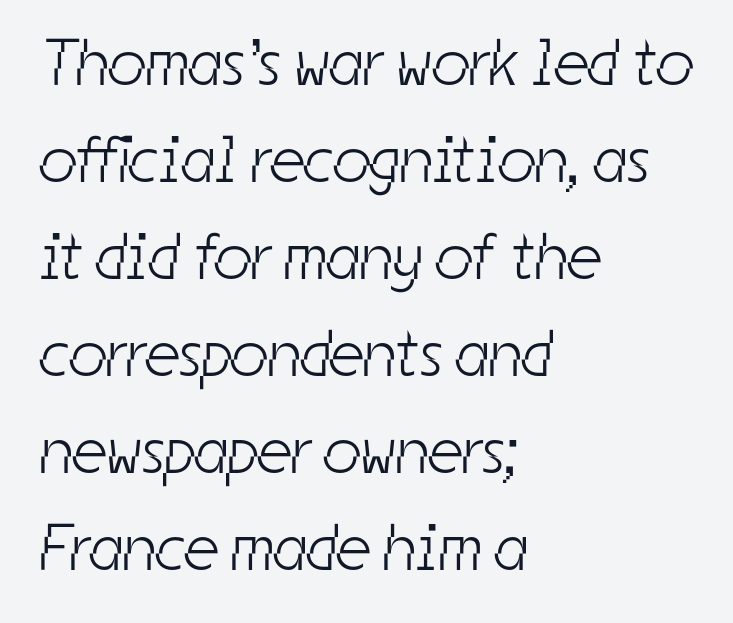
The rendering shows plain stroke endings on the letterforms — a sans-serif design. Underlining? Definitely not there. Compared with typical body copy, the letter spacing here is the same. The compositor pushed each line to the left boundary.
